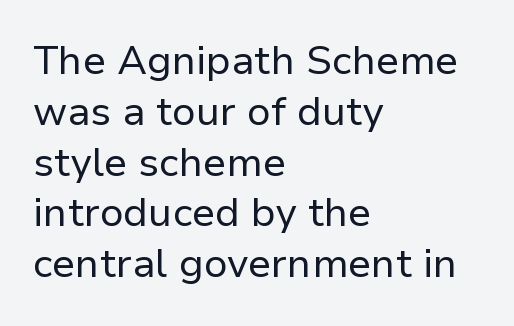
{"serif": "no", "italic": "no", "bold": "no", "weight": "regular", "width": "normal", "stroke_contrast": "low", "x_height": "medium", "monospaced": "no", "underline": "no", "align": "left", "line_spacing": "normal", "line_spacing_ratio": 1.27, "letter_spacing": "normal", "letter_spacing_em": 0.0, "glyph_px": 40}
